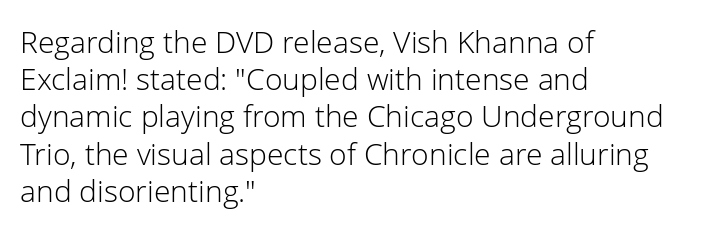
The image shows 30 px light sans-serif type, upright; set left-aligned, line spacing 1.24x, normal letter spacing, not underlined; low stroke contrast and a medium x-height.
